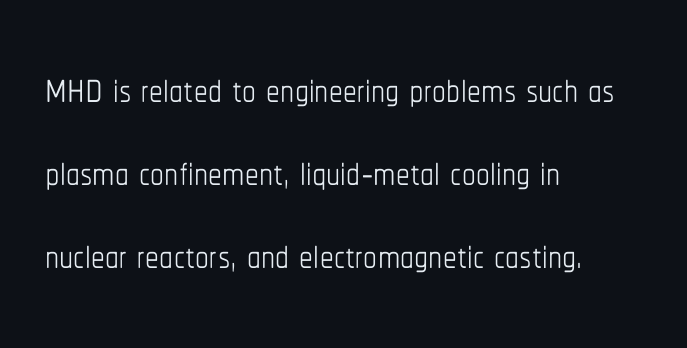
{"italic": "no", "bold": "no", "weight": "thin", "width": "condensed", "stroke_contrast": "low", "x_height": "medium", "monospaced": "no", "underline": "no", "align": "left", "line_spacing": "normal", "line_spacing_ratio": 1.51, "letter_spacing": "normal", "letter_spacing_em": 0.0, "glyph_px": 55}
